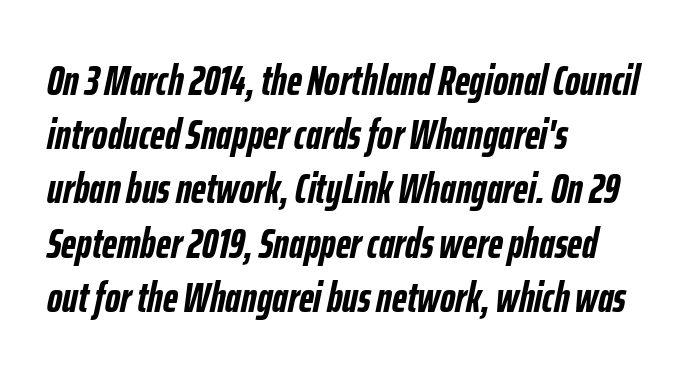
Underlining? Definitely not there. The lines in this sample share a left origin and differ only in where they stop. Whoever set this chose a conventional vertical rhythm. Here the designer chose a conventional face with non-uniform glyph widths. Compared with typical body copy, the letter spacing here is the same.
